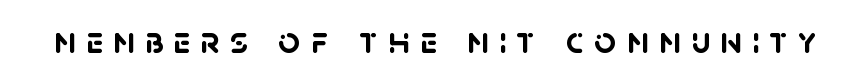
{"serif": "no", "bold": "yes", "weight": "semibold", "width": "normal", "stroke_contrast": "low", "x_height": "large", "monospaced": "no", "underline": "no", "letter_spacing": "wide", "letter_spacing_em": 0.27, "glyph_px": 38}
